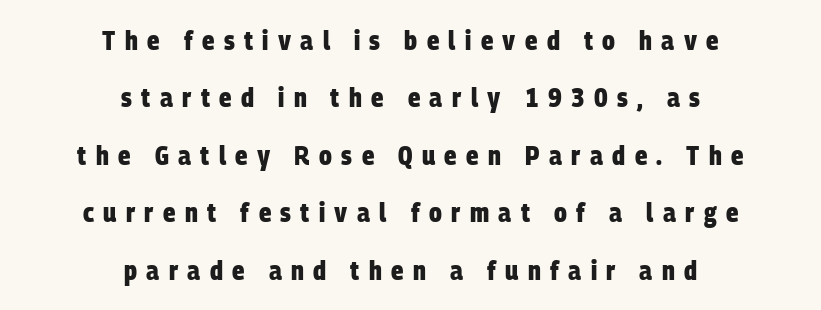
Q: Is the text bold? A: Yes.
Q: Is the text underlined? A: No.
Q: How is the paragraph aligned? A: Centered.
Q: Is the spacing between letters normal or unusually wide? A: Unusually wide.
Q: Is the spacing between lines tight, normal or loose? A: Loose.
